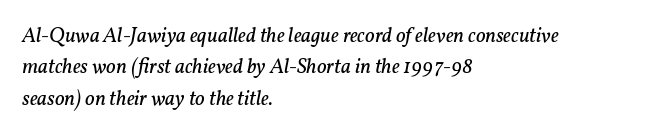
{"italic": "yes", "lean": "right", "slant_degrees": 11, "bold": "no", "underline": "no", "align": "left", "line_spacing": "normal", "line_spacing_ratio": 1.5, "letter_spacing": "normal", "letter_spacing_em": 0.0, "glyph_px": 21}
